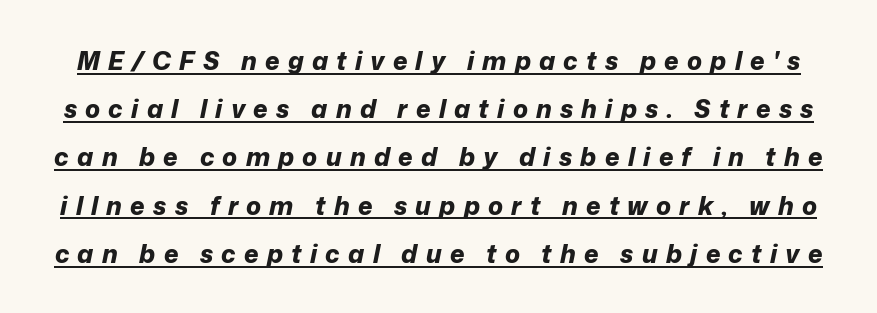
The image shows 25 px bold type, italic (leaning right); set loose line spacing (1.93x), unusually wide letter spacing (+0.33 em), underlined.
